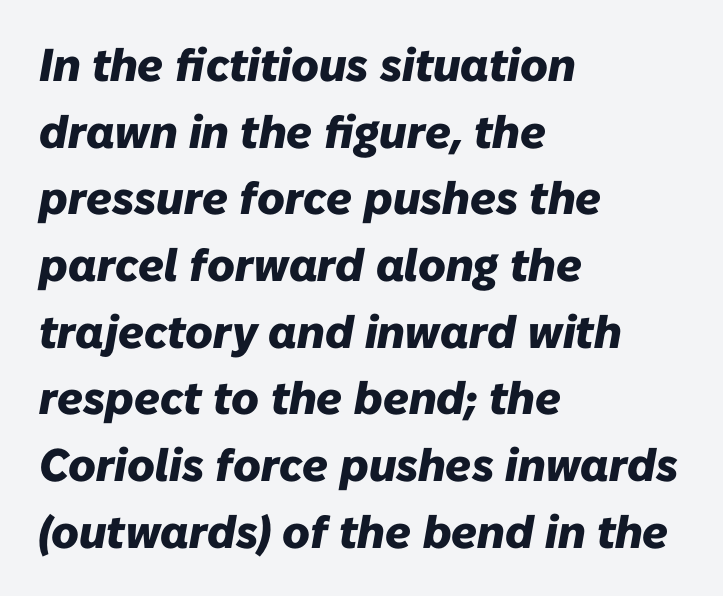
A normal amount of white space separates one row of letters from the next. Every character sits at an angle, as italics do. Left-aligned paragraph, ragged on the right. Characters follow at the spacing the type designer built in. As a designer I'd log this as weight 700, bold. Just letters on the line, the space beneath them empty.
